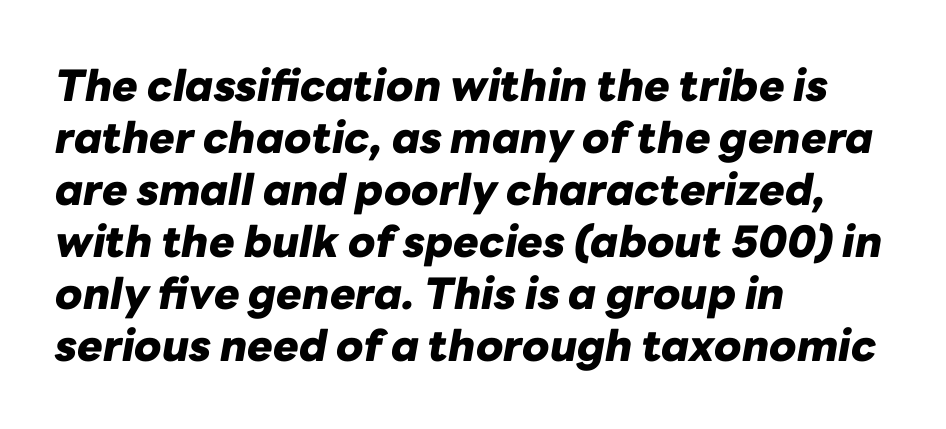
The image shows 43 px heavy type, italic (leaning right); set left-aligned, line spacing 1.21x, normal letter spacing, not underlined; low stroke contrast and a medium x-height.
